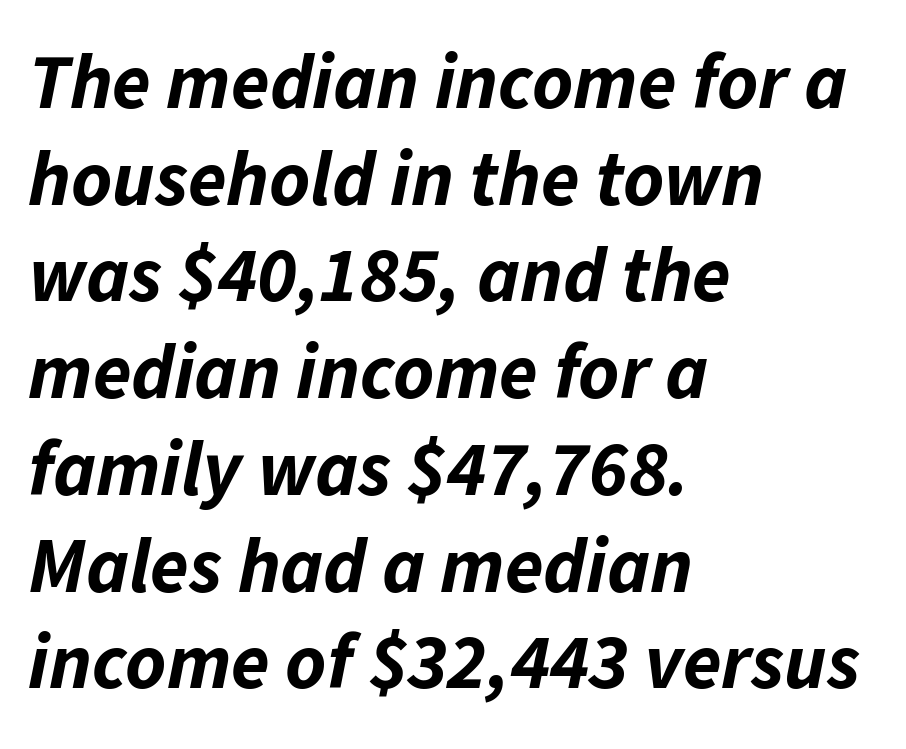
The image shows 78 px bold type, italic (leaning right); set left-aligned, line spacing 1.24x, normal letter spacing, not underlined; low stroke contrast and a medium x-height.
